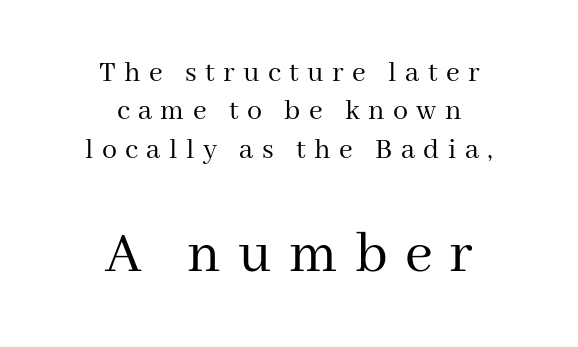
{"serif": "yes", "italic": "no", "bold": "no", "weight": "regular", "width": "normal", "stroke_contrast": "medium", "x_height": "medium", "monospaced": "no", "underline": "no", "align": "center", "line_spacing": "normal", "line_spacing_ratio": 1.28, "letter_spacing": "wide", "letter_spacing_em": 0.28, "larger_block": "second", "size_ratio": 2.03, "glyph_px": 61}
